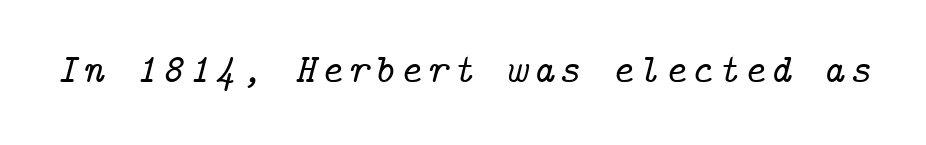
{"serif": "yes", "italic": "yes", "lean": "right", "slant_degrees": 14, "width": "normal", "stroke_contrast": "low", "x_height": "medium", "underline": "no", "glyph_px": 41}
